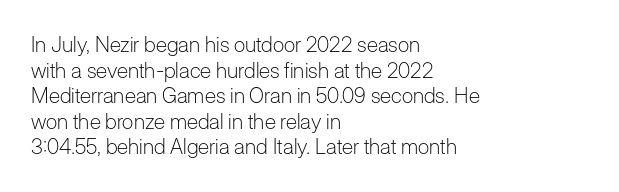
The image shows 21 px text type, upright; set left-aligned, line spacing 1.22x, normal letter spacing, not underlined.
